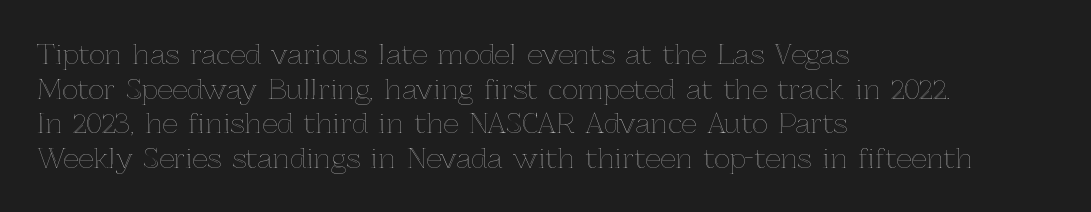
{"italic": "no", "underline": "no", "align": "left", "line_spacing": "normal", "line_spacing_ratio": 1.28, "letter_spacing": "normal", "letter_spacing_em": 0.0, "glyph_px": 27}
